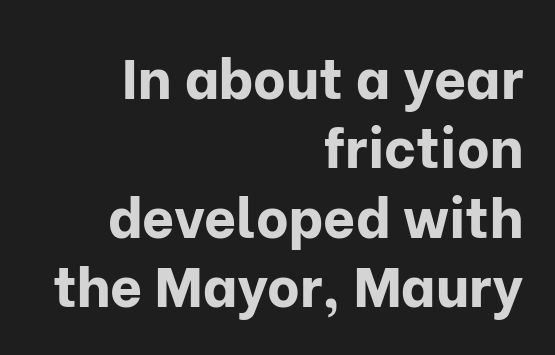
{"serif": "no", "italic": "no", "bold": "yes", "weight": "bold", "width": "normal", "stroke_contrast": "low", "x_height": "medium", "monospaced": "no", "underline": "no", "align": "right", "line_spacing_ratio": 1.24, "letter_spacing": "normal", "letter_spacing_em": 0.0, "glyph_px": 56}
